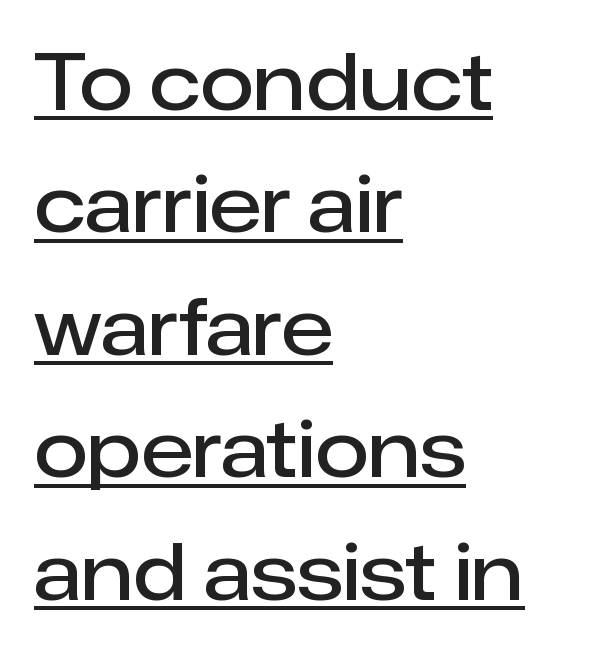
The image shows 78 px semibold sans-serif type, upright; set left-aligned, normal line spacing (1.57x), normal letter spacing, underlined; low stroke contrast and a medium x-height.
